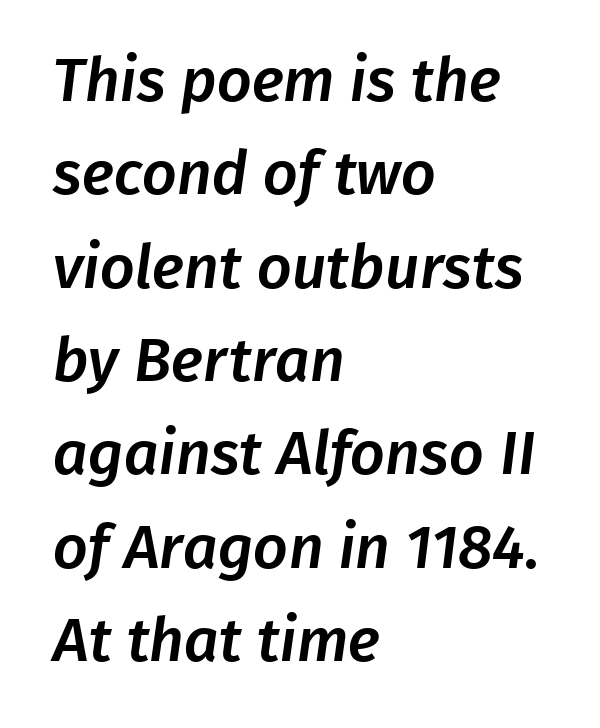
Q: Is the typeface a serif or a sans-serif typeface? A: Sans-serif.
Q: Is the text underlined? A: No.
Q: How is the paragraph aligned? A: Left-aligned.
Q: Is the spacing between letters normal or unusually wide? A: Normal.
Q: Is the spacing between lines tight, normal or loose? A: Normal.
Q: Width (condensed, normal, or wide)? A: Normal.
Q: Stroke contrast? A: Low.
Q: x-height? A: Medium.
Q: Monospaced? A: No.
